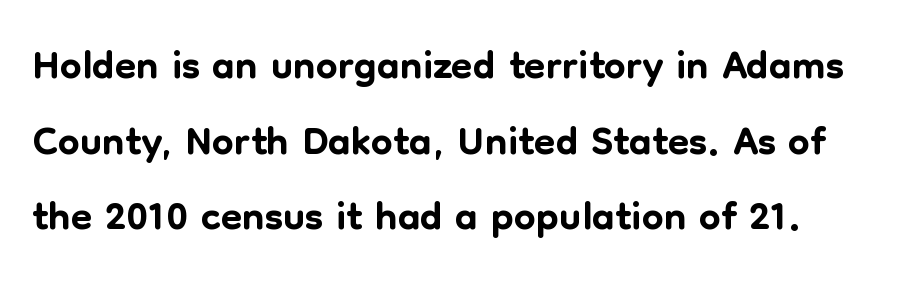
{"serif": "no", "italic": "no", "width": "normal", "stroke_contrast": "low", "x_height": "medium", "monospaced": "no", "underline": "no", "align": "left", "line_spacing_ratio": 1.22, "letter_spacing": "normal", "letter_spacing_em": 0.0, "glyph_px": 62}
